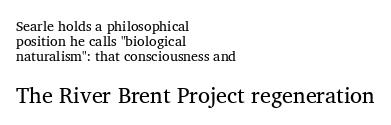
Q: Is the text bold? A: No.
Q: Is the text underlined? A: No.
Q: How is the paragraph aligned? A: Left-aligned.
Q: Is the spacing between letters normal or unusually wide? A: Normal.
Q: Is the spacing between lines tight, normal or loose? A: Tight.
Q: Which block of text is set in a larger size, the first (top) or the second (bottom)? A: The second (bottom) one.
